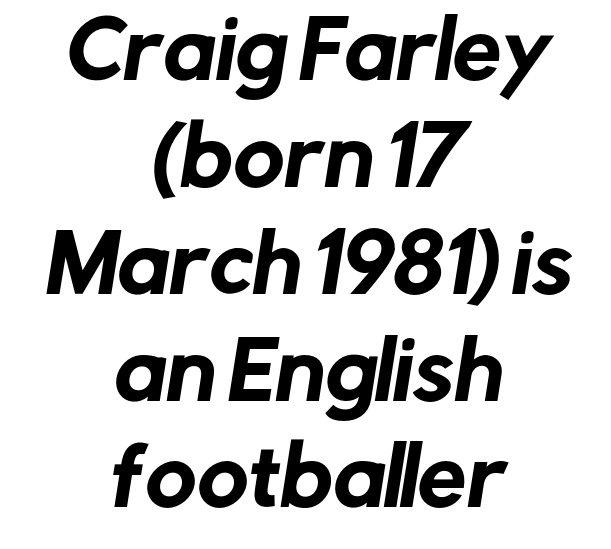
{"serif": "no", "width": "normal", "stroke_contrast": "low", "x_height": "medium", "monospaced": "no", "underline": "no", "align": "center", "line_spacing": "normal", "line_spacing_ratio": 1.37, "letter_spacing": "normal", "letter_spacing_em": 0.0, "glyph_px": 78}
